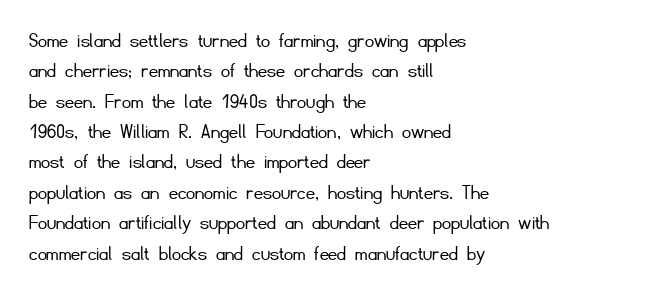
The image shows 22 px text type, upright; set left-aligned, normal line spacing (1.38x), normal letter spacing, not underlined.
